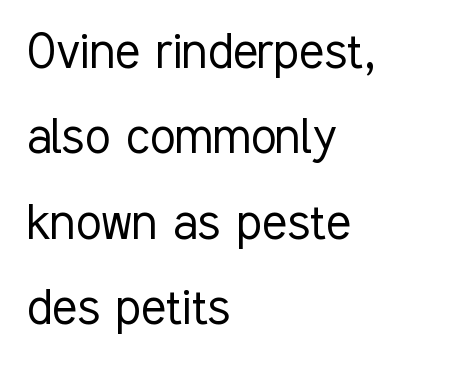
The image shows 58 px light, condensed sans-serif type, upright; set left-aligned, normal line spacing (1.47x), normal letter spacing, not underlined; low stroke contrast and a medium x-height.
